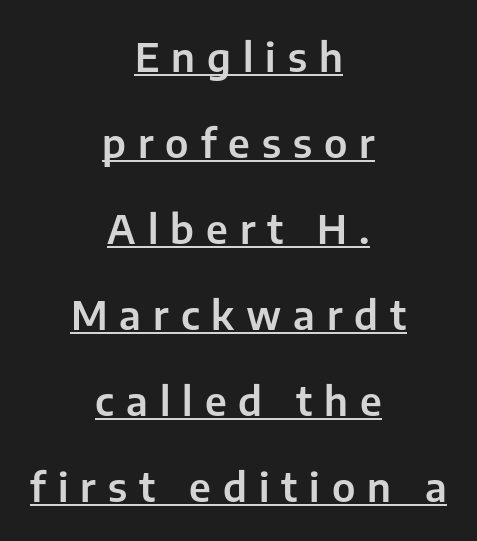
The image shows 40 px sans-serif type, upright; set centered, loose line spacing (2.15x), unusually wide letter spacing (+0.3 em), underlined; low stroke contrast and a medium x-height.
